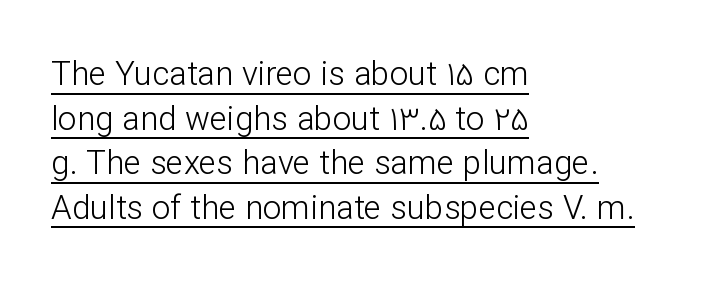
The image shows 33 px light sans-serif type, upright; set left-aligned, normal line spacing (1.35x), normal letter spacing, underlined; low stroke contrast and a medium x-height.
